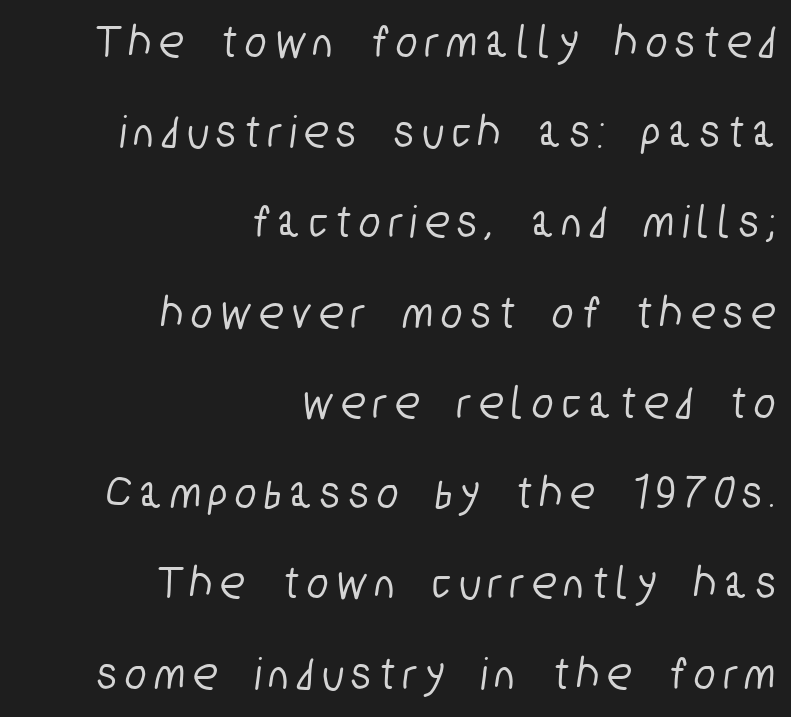
The image shows 48 px condensed sans-serif type; set right-aligned, line spacing 1.88x, unusually wide letter spacing (+0.2 em), not underlined; low stroke contrast and a medium x-height.
